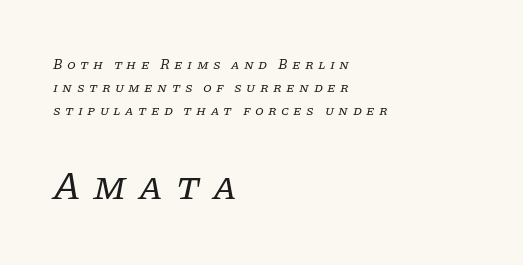
{"serif": "yes", "italic": "yes", "lean": "right", "slant_degrees": 11, "bold": "no", "weight": "regular", "width": "normal", "stroke_contrast": "low", "x_height": "large", "monospaced": "no", "underline": "no", "align": "left", "line_spacing": "normal", "line_spacing_ratio": 1.64, "letter_spacing": "wide", "letter_spacing_em": 0.31, "larger_block": "second", "size_ratio": 2.86, "glyph_px": 40}
